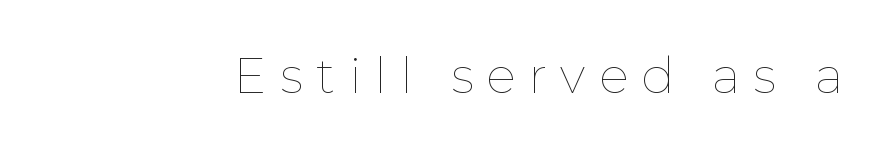
The image shows 49 px thin type, upright; set unusually wide letter spacing (+0.27 em), not underlined; low stroke contrast and a medium x-height.
